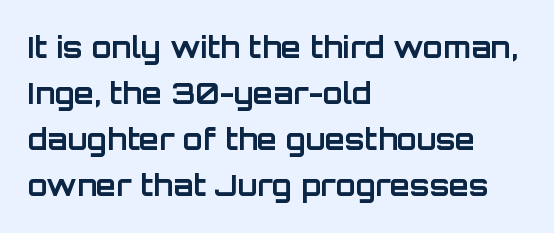
The image shows 29 px bold sans-serif type, upright; set left-aligned, normal line spacing (1.59x), normal letter spacing, not underlined; low stroke contrast and a large x-height.
